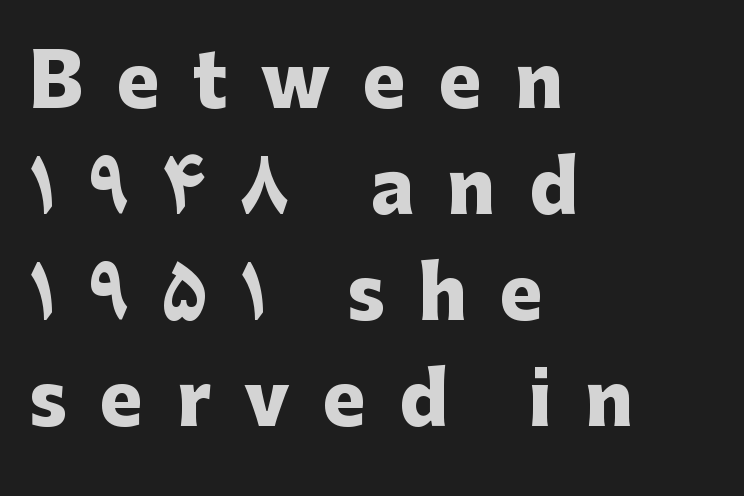
Q: Is the text bold? A: Yes.
Q: Is the text italic (slanted)? A: No, it is upright.
Q: Is the typeface a serif or a sans-serif typeface? A: Sans-serif.
Q: Is the text underlined? A: No.
Q: How is the paragraph aligned? A: Left-aligned.
Q: Is the spacing between letters normal or unusually wide? A: Unusually wide.
Q: Is the spacing between lines tight, normal or loose? A: Normal.
Q: Width (condensed, normal, or wide)? A: Normal.
Q: Stroke contrast? A: Low.
Q: x-height? A: Medium.
Q: Monospaced? A: No.
